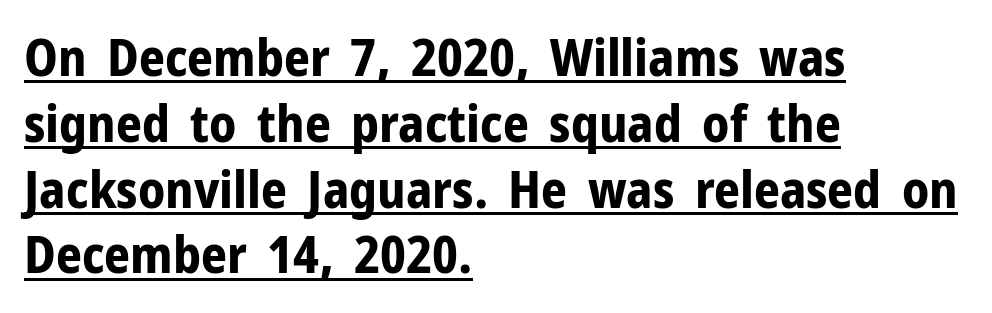
The text block is weighted toward the left margin, trailing off unevenly rightward. Is the letter spacing exaggerated? No — it looks like the ordinary default. Every character sits straight up, as roman type does. Bold? Absolutely — the strokes are thick and heavy.
